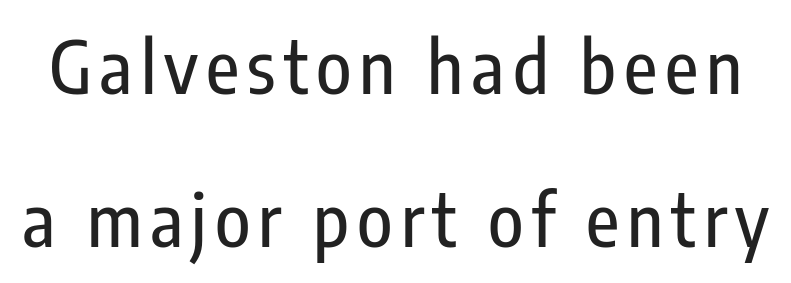
Style check: upright. This sample uses a sans-serif face. Rule under the text: the space is simply empty. The rendering uses natural spacing where letterforms have individual widths.
